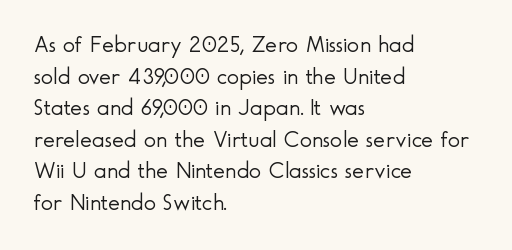
{"italic": "no", "bold": "no", "underline": "no", "align": "left", "line_spacing": "normal", "line_spacing_ratio": 1.37, "letter_spacing": "normal", "letter_spacing_em": 0.0, "glyph_px": 23}
